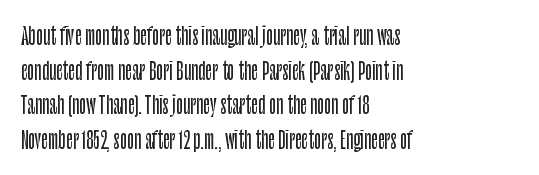
Students, observe: this is what conventionally led text looks like. Has an underline been added? It has not. Words appear dense and cohesive because spacing is normal. If you drew a ruler down the left edge, every line would touch it.
